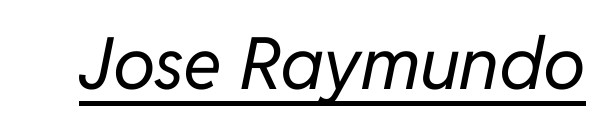
Q: Is the text bold? A: No.
Q: Is the text italic (slanted)? A: Yes, it leans right by about 11 degrees.
Q: Is the text underlined? A: Yes.
Q: Is the spacing between letters normal or unusually wide? A: Normal.
Q: Width (condensed, normal, or wide)? A: Normal.
Q: Stroke contrast? A: Low.
Q: x-height? A: Medium.
Q: Monospaced? A: No.
